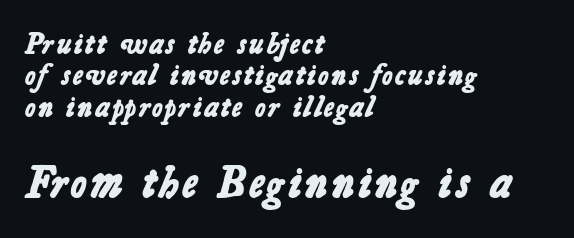
{"serif": "no", "bold": "yes", "weight": "bold", "width": "normal", "stroke_contrast": "low", "x_height": "medium", "monospaced": "no", "underline": "no", "align": "left", "line_spacing": "tight", "line_spacing_ratio": 1.08, "letter_spacing": "normal", "letter_spacing_em": 0.0, "larger_block": "second", "size_ratio": 1.52, "glyph_px": 44}
